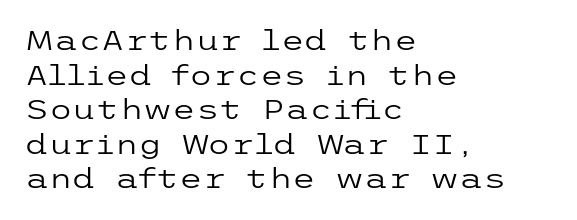
{"italic": "no", "bold": "no", "underline": "no", "align": "left", "line_spacing": "normal", "line_spacing_ratio": 1.28, "letter_spacing": "normal", "letter_spacing_em": 0.0, "glyph_px": 27}
